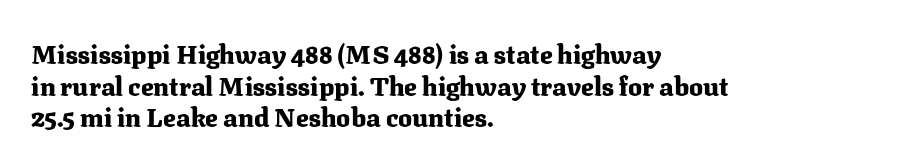
The image shows 26 px bold type, upright; set left-aligned, line spacing 1.22x, normal letter spacing, not underlined.
